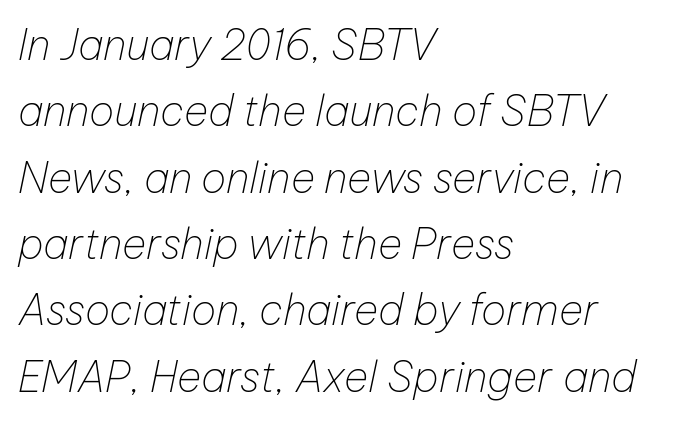
The image shows 42 px thin type, italic (leaning right); set left-aligned, normal line spacing (1.58x), normal letter spacing, not underlined; low stroke contrast and a medium x-height.
